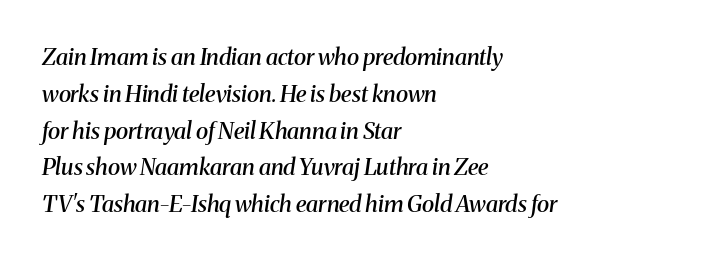
{"italic": "yes", "lean": "right", "slant_degrees": 8, "bold": "semi", "underline": "no", "align": "left", "line_spacing": "normal", "line_spacing_ratio": 1.6, "letter_spacing": "normal", "letter_spacing_em": 0.0, "glyph_px": 23}
